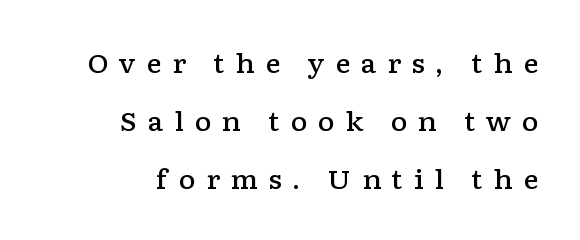
Q: Is the text bold? A: Semi-bold.
Q: Is the text italic (slanted)? A: No, it is upright.
Q: Is the text underlined? A: No.
Q: How is the paragraph aligned? A: Right-aligned.
Q: Is the spacing between letters normal or unusually wide? A: Unusually wide.
Q: Is the spacing between lines tight, normal or loose? A: Loose.
